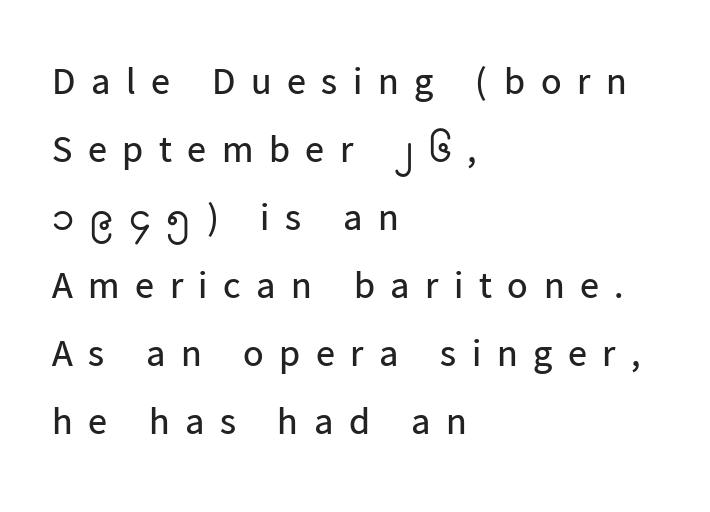
Casual observation: everything's shoved over to the left. The face used here is rendered with a markedly widened letterfit. These glyphs show unthickened strokes, regular width or finer. Every stem runs plumb, perpendicular to the baseline.
